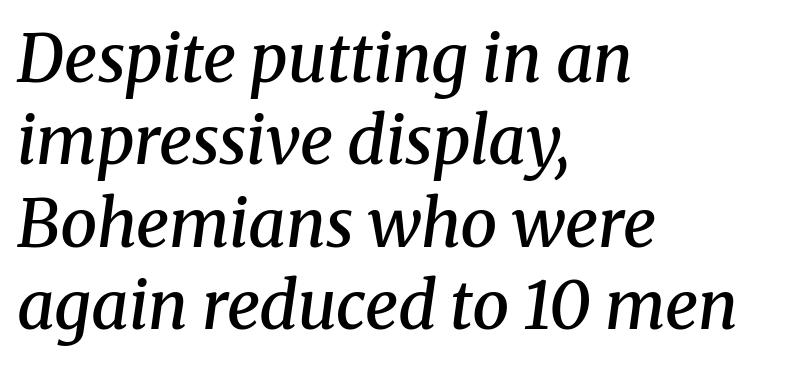
Moderately thickened strokes mark this as semibold type. Students, observe: this is what conventionally led text looks like. Type without underlining. Do the characters align in a grid? No, the font is proportional. Is the type slanted? Yes — the strokes lean at a clear angle.
